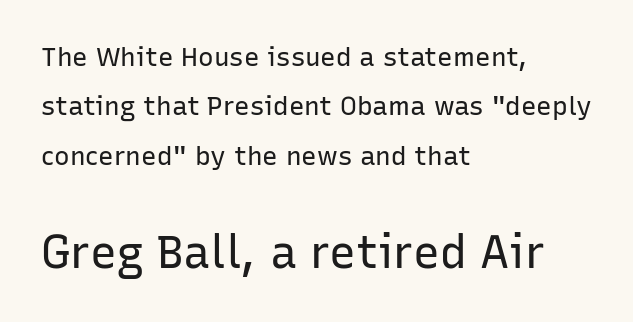
{"serif": "no", "italic": "no", "bold": "no", "weight": "regular", "width": "normal", "stroke_contrast": "low", "x_height": "medium", "monospaced": "no", "underline": "no", "align": "left", "line_spacing": "loose", "line_spacing_ratio": 1.9, "letter_spacing": "normal", "letter_spacing_em": 0.0, "larger_block": "second", "size_ratio": 1.73, "glyph_px": 45}
